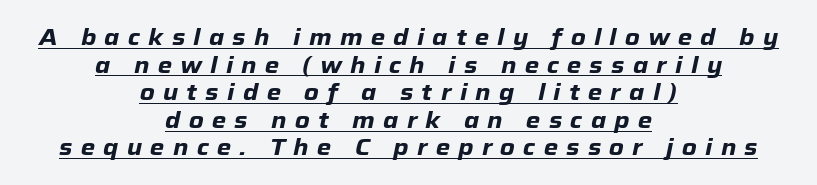
{"italic": "yes", "lean": "right", "slant_degrees": 12, "bold": "yes", "underline": "yes", "align": "center", "line_spacing_ratio": 1.2, "letter_spacing": "wide", "letter_spacing_em": 0.36, "glyph_px": 23}
